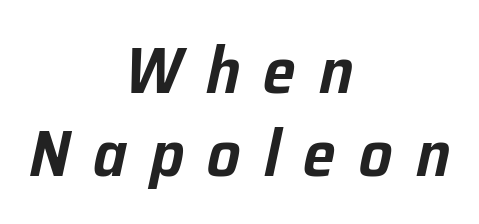
{"italic": "yes", "lean": "right", "slant_degrees": 12, "width": "normal", "stroke_contrast": "low", "x_height": "medium", "monospaced": "no", "underline": "no", "align": "center", "line_spacing": "normal", "line_spacing_ratio": 1.26, "letter_spacing": "wide", "letter_spacing_em": 0.35, "glyph_px": 66}
